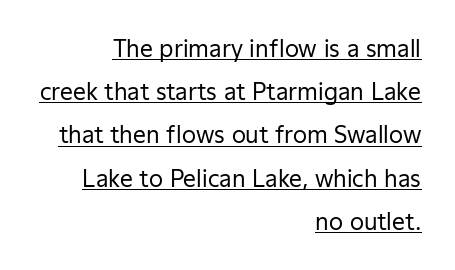
The image shows 23 px text type, upright; set right-aligned, line spacing 1.88x, normal letter spacing, underlined.
